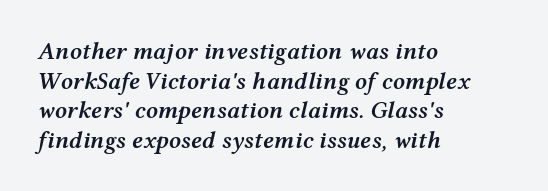
The image shows 24 px text type, italic (leaning right); set left-aligned, line spacing 1.23x, normal letter spacing, not underlined.
